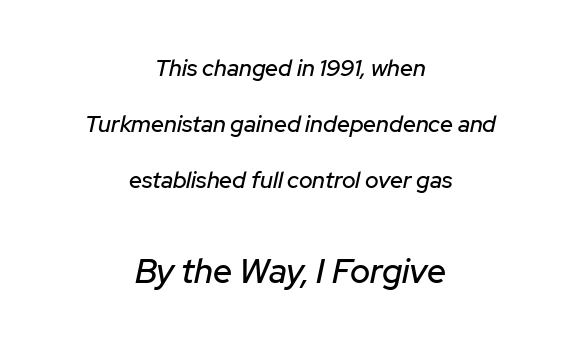
{"italic": "yes", "lean": "right", "slant_degrees": 12, "width": "normal", "stroke_contrast": "low", "x_height": "medium", "monospaced": "no", "underline": "no", "align": "center", "line_spacing": "loose", "line_spacing_ratio": 2.44, "letter_spacing": "normal", "letter_spacing_em": 0.0, "larger_block": "second", "size_ratio": 1.48, "glyph_px": 34}
